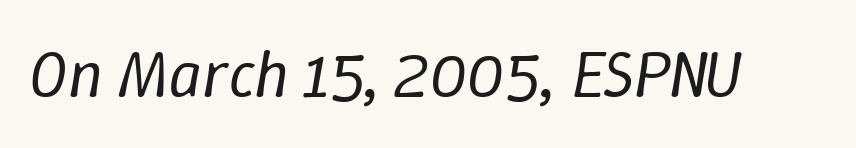
{"italic": "yes", "lean": "right", "slant_degrees": 9, "bold": "no", "weight": "regular", "width": "normal", "stroke_contrast": "low", "x_height": "medium", "monospaced": "no", "underline": "no", "letter_spacing": "normal", "letter_spacing_em": 0.0, "glyph_px": 66}
